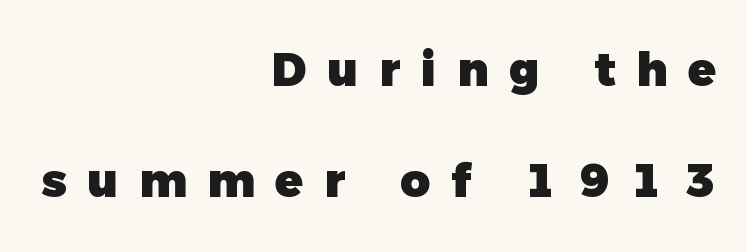
This sample has the flowing, uneven cadence of proportional lettering. This rendering uses right alignment, leaving the left contour irregular. Beneath every word, the page is bare. A typesetter would call this leading open, well beyond the default. Tracking here is generous; glyphs stand well apart from one another.
